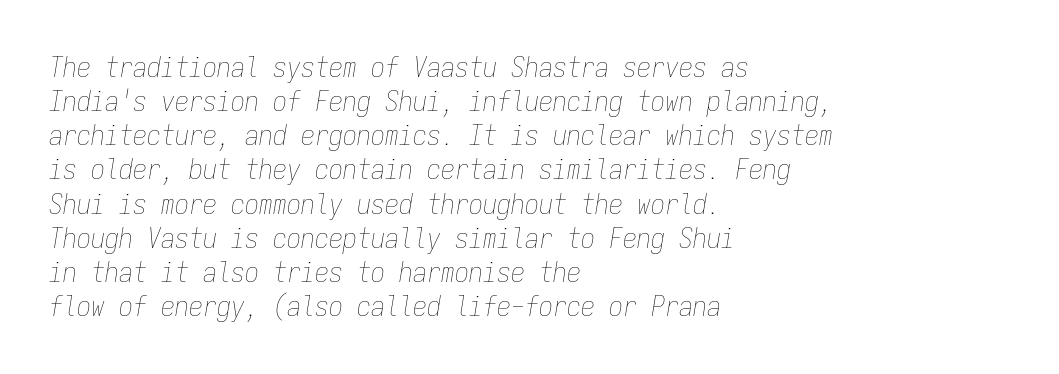
Q: Is the text bold? A: No.
Q: Is the text italic (slanted)? A: Yes, it leans right by about 9 degrees.
Q: Is the text underlined? A: No.
Q: How is the paragraph aligned? A: Left-aligned.
Q: Is the spacing between letters normal or unusually wide? A: Normal.
Q: Width (condensed, normal, or wide)? A: Condensed.
Q: Stroke contrast? A: Low.
Q: x-height? A: Medium.
Q: Monospaced? A: Yes.
